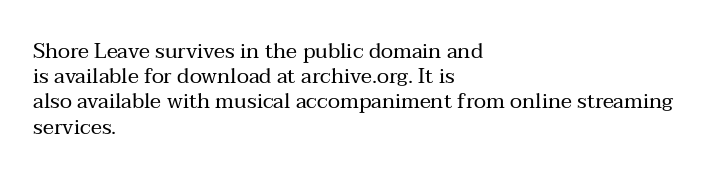
The image shows 21 px text type, upright; set left-aligned, line spacing 1.2x, normal letter spacing, not underlined.
